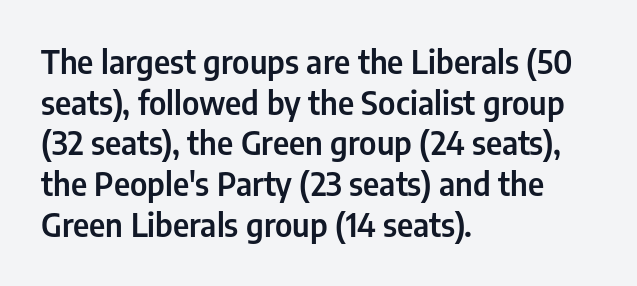
The image shows 32 px condensed sans-serif type, upright; set left-aligned, normal line spacing (1.27x), normal letter spacing, not underlined; low stroke contrast and a medium x-height.
